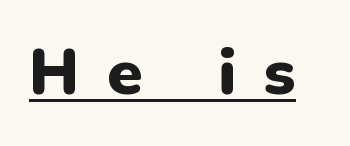
Q: Is the text bold? A: Yes.
Q: Is the text italic (slanted)? A: No, it is upright.
Q: Is the typeface a serif or a sans-serif typeface? A: Sans-serif.
Q: Is the text underlined? A: Yes.
Q: Is the spacing between letters normal or unusually wide? A: Unusually wide.
Q: Width (condensed, normal, or wide)? A: Normal.
Q: Stroke contrast? A: Low.
Q: x-height? A: Medium.
Q: Monospaced? A: No.
